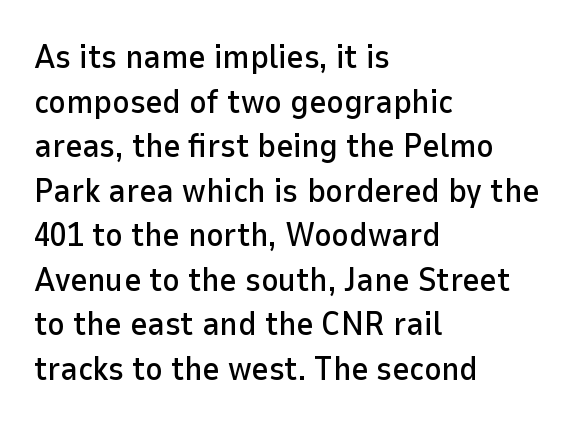
Descenders are the only things crossing below the line. These lines sit exactly where default settings would place them. Check where the strokes stop: nothing finishes them off — pure sans. Reading down the block, your eye returns to a fixed left position each line. This is roman type, the default non-slanted kind. Caption: standard tracking, unaltered.
